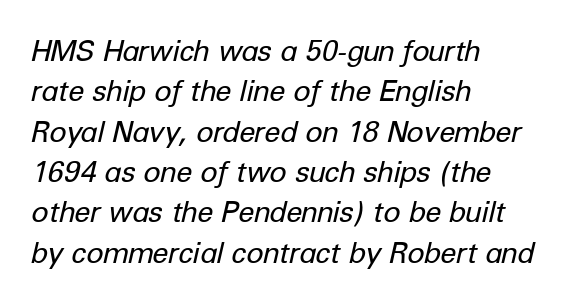
Characters follow at the spacing the type designer built in. A clean baseline with only descenders dipping below it. Characters are canted at an angle relative to the baseline's perpendicular. Vertical stems look standard width or narrower in stroke.
